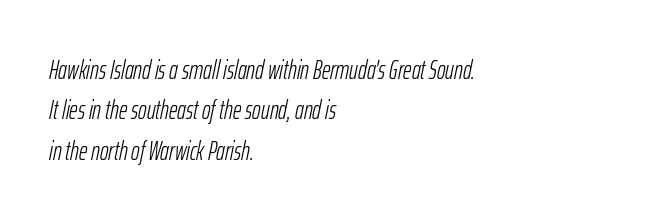
{"italic": "yes", "lean": "right", "slant_degrees": 12, "bold": "no", "underline": "no", "align": "left", "line_spacing": "normal", "line_spacing_ratio": 1.55, "letter_spacing": "normal", "letter_spacing_em": 0.0, "glyph_px": 26}
